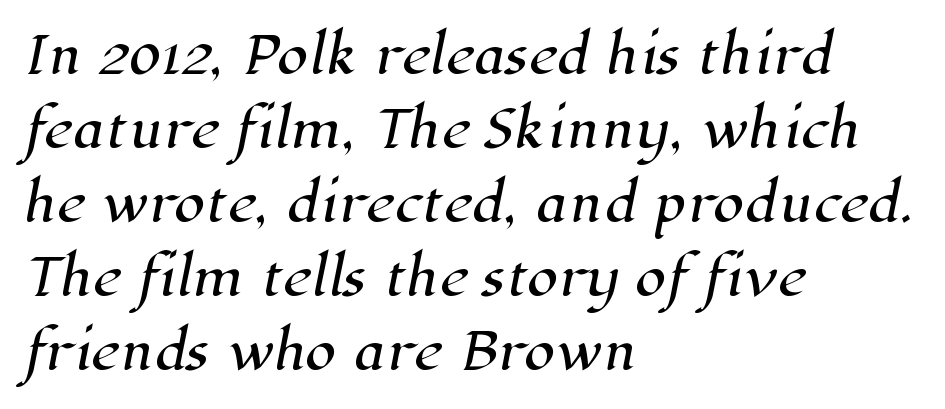
Q: Is the typeface a serif or a sans-serif typeface? A: Serif.
Q: Is the text underlined? A: No.
Q: How is the paragraph aligned? A: Left-aligned.
Q: Is the spacing between letters normal or unusually wide? A: Normal.
Q: Is the spacing between lines tight, normal or loose? A: Normal.
Q: Width (condensed, normal, or wide)? A: Normal.
Q: Stroke contrast? A: High.
Q: x-height? A: Medium.
Q: Monospaced? A: No.
